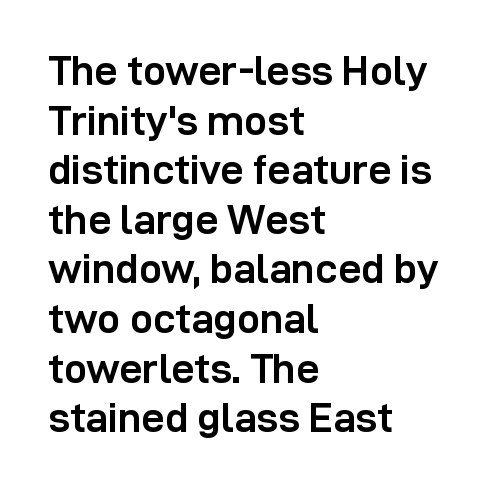
The image shows 41 px semibold sans-serif type, upright; set left-aligned, line spacing 1.21x, normal letter spacing, not underlined; low stroke contrast and a medium x-height.
